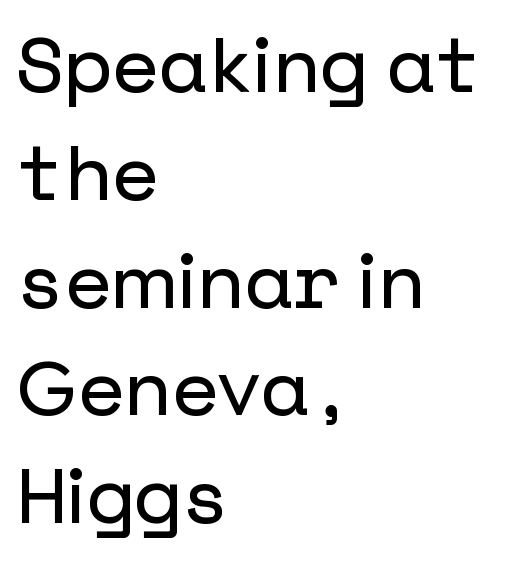
Is there any slant? The stems are plumb. Examine the stroke ends and you'll find no serifs. One glance says typical: line gaps are just what's usual. Left-aligned paragraph, ragged on the right. The type is set solid horizontally, with unmodified tracking.
